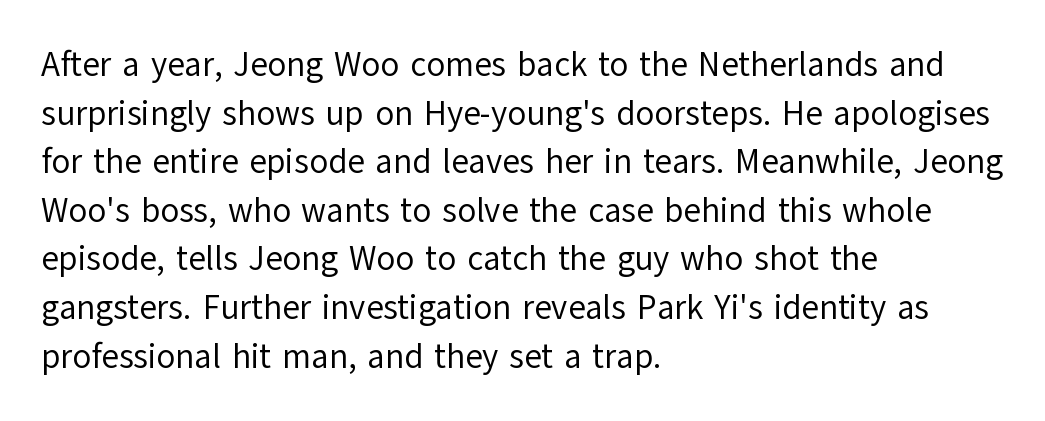
Stem width sits at or under what a default text font uses. The passage shown is not underscored anywhere. This sample has the flowing, uneven cadence of proportional lettering. The passage shown is typeset with a sans-serif family. Reading down the column, the eye jumps a familiar distance to each next line.
